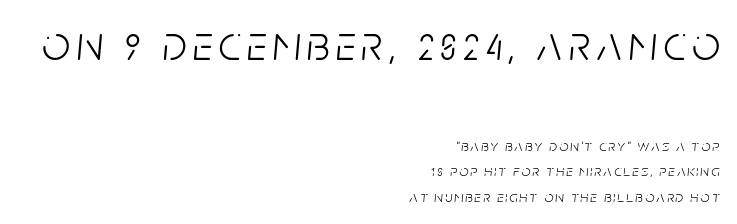
Q: Is the text bold? A: No.
Q: Is the text italic (slanted)? A: Yes, it leans right by about 5 degrees.
Q: Is the text underlined? A: No.
Q: How is the paragraph aligned? A: Right-aligned.
Q: Is the spacing between lines tight, normal or loose? A: Normal.
Q: Which block of text is set in a larger size, the first (top) or the second (bottom)? A: The first (top) one.
Q: Width (condensed, normal, or wide)? A: Condensed.
Q: Stroke contrast? A: Low.
Q: x-height? A: Large.
Q: Monospaced? A: No.
